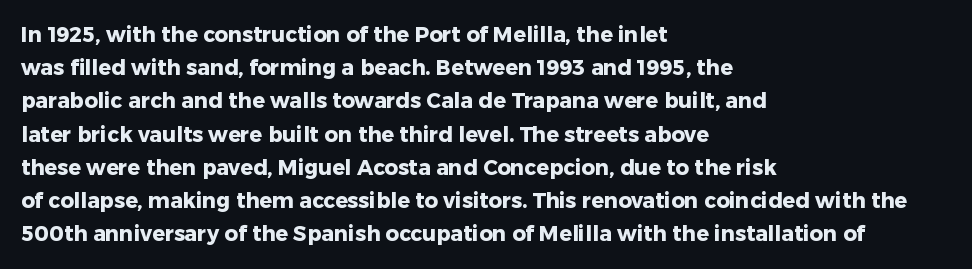
The image shows 21 px bold type, upright; set left-aligned, normal line spacing (1.58x), normal letter spacing, not underlined.
